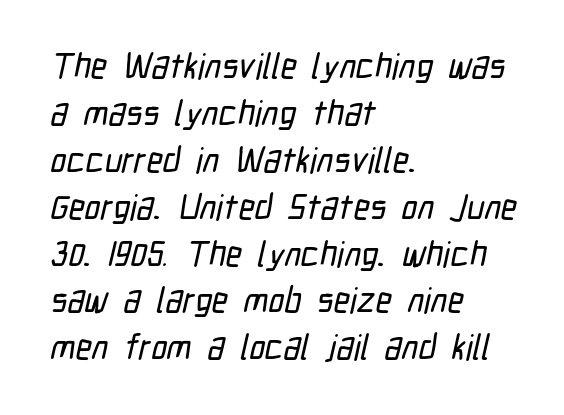
Q: Is the typeface a serif or a sans-serif typeface? A: Sans-serif.
Q: Is the text underlined? A: No.
Q: How is the paragraph aligned? A: Left-aligned.
Q: Is the spacing between letters normal or unusually wide? A: Normal.
Q: Is the spacing between lines tight, normal or loose? A: Normal.
Q: Width (condensed, normal, or wide)? A: Condensed.
Q: Stroke contrast? A: Low.
Q: x-height? A: Medium.
Q: Monospaced? A: No.
